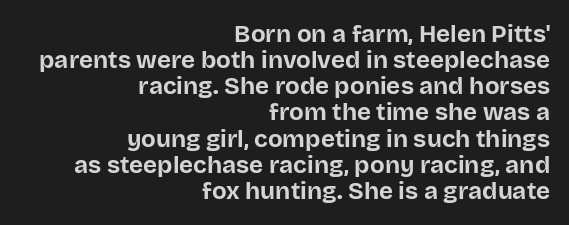
The zone under the glyphs is completely vacant. Heft: maximum for text — a bold. The rag falls on the left side of this text block. Rendered with straight, roman letterforms. The passage shown stacks its lines with hardly any gap. Students, note that the glyphs here touch the page at normal intervals.
